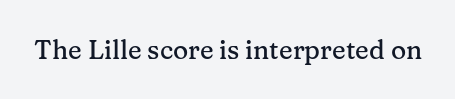
{"italic": "no", "underline": "no", "letter_spacing": "normal", "letter_spacing_em": 0.0, "glyph_px": 26}
